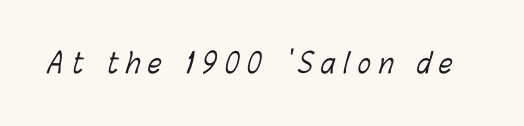
A typesetter would call this heavily tracked-out type. The words here are not underlined. Stroke thickness stays within the range of a standard reading face or lighter.
